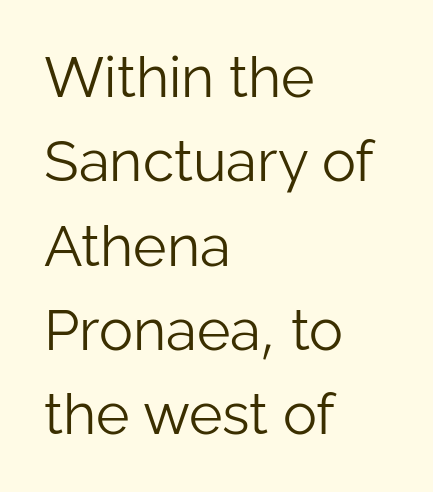
These lines sit exactly where default settings would place them. The glyphs in this specimen are sans serif. Every row of glyphs begins at an identical x-position on the left. Nothing heavy about these letters — not bold at all. Does the lettering tilt? It doesn't — this is upright. Proportional: the letters do not fall into vertical columns.
